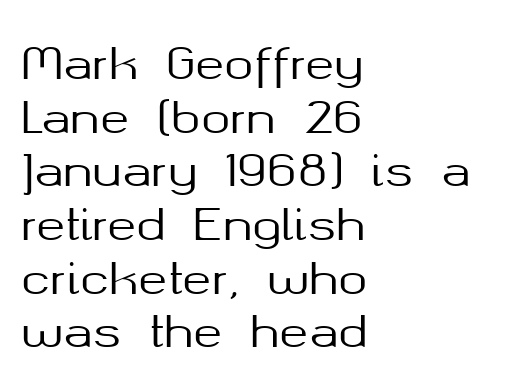
Q: Is the text italic (slanted)? A: No, it is upright.
Q: Is the typeface a serif or a sans-serif typeface? A: Sans-serif.
Q: Is the text underlined? A: No.
Q: How is the paragraph aligned? A: Left-aligned.
Q: Is the spacing between letters normal or unusually wide? A: Normal.
Q: Width (condensed, normal, or wide)? A: Normal.
Q: Stroke contrast? A: Medium.
Q: x-height? A: Medium.
Q: Monospaced? A: No.
